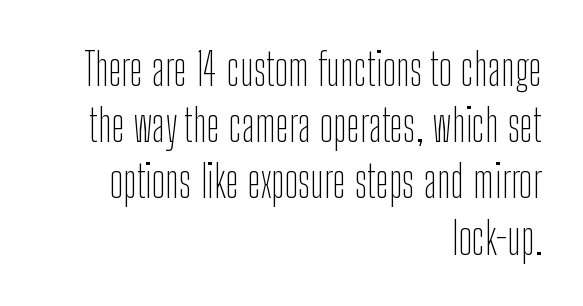
Q: Is the text bold? A: No.
Q: Is the text italic (slanted)? A: No, it is upright.
Q: Is the typeface a serif or a sans-serif typeface? A: Sans-serif.
Q: Is the text underlined? A: No.
Q: How is the paragraph aligned? A: Right-aligned.
Q: Is the spacing between letters normal or unusually wide? A: Normal.
Q: Is the spacing between lines tight, normal or loose? A: Normal.
Q: Width (condensed, normal, or wide)? A: Condensed.
Q: Stroke contrast? A: Low.
Q: x-height? A: Medium.
Q: Monospaced? A: No.
